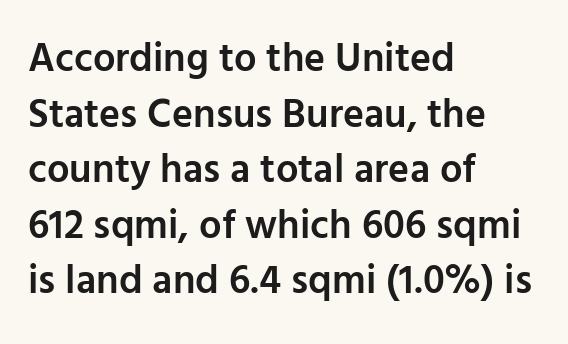
The image shows 40 px semibold sans-serif type, upright; set left-aligned, normal line spacing (1.39x), normal letter spacing, not underlined; low stroke contrast and a medium x-height.
